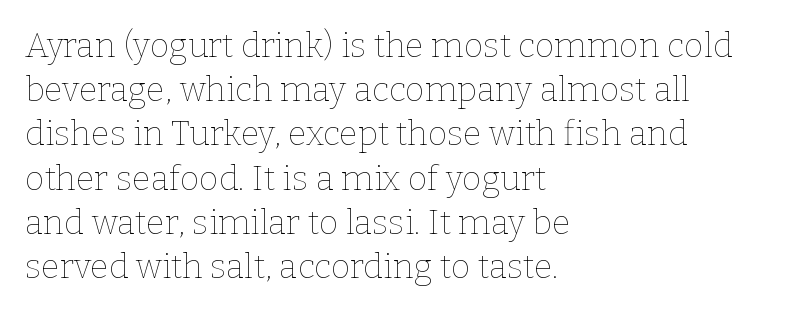
Is this a fixed-width face? No — the glyphs have proportional, varying widths. The paragraph shown leans on its left margin. The line-height multiplier appears to be the usual default. Characters follow at the spacing the type designer built in. The letterforms sit at book weight or below. Nope, not italic — everything's standing straight.
